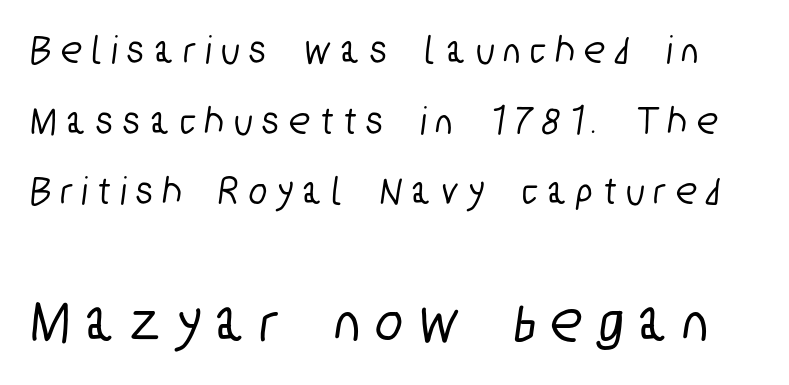
Q: Is the typeface a serif or a sans-serif typeface? A: Sans-serif.
Q: Is the text underlined? A: No.
Q: Is the spacing between letters normal or unusually wide? A: Unusually wide.
Q: Which block of text is set in a larger size, the first (top) or the second (bottom)? A: The second (bottom) one.
Q: Width (condensed, normal, or wide)? A: Condensed.
Q: Stroke contrast? A: Low.
Q: x-height? A: Medium.
Q: Monospaced? A: No.
